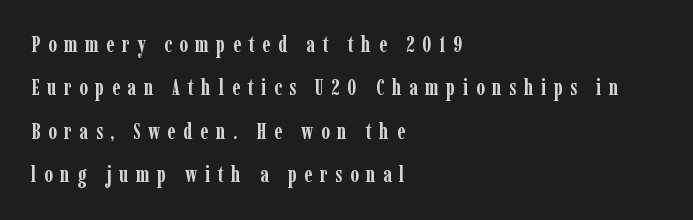
The image shows 22 px bold type, upright; set left-aligned, loose line spacing (1.97x), unusually wide letter spacing (+0.34 em), not underlined.
